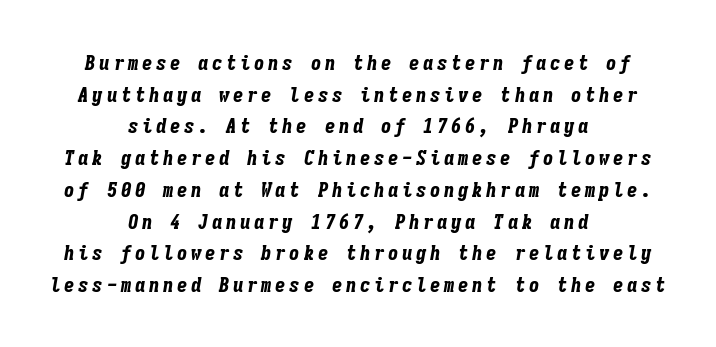
Which margin do the lines hug? Neither — every line sits in the middle. Style check: oblique. Summary of weight: heavy, a full bold. Rows of type keep a routine distance in the vertical direction. No word sits above an underline.
